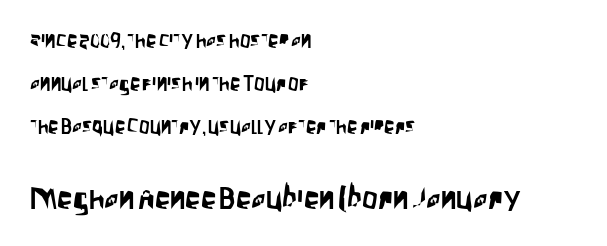
The image shows 31 px condensed sans-serif type, upright; set left-aligned, loose line spacing (2.05x), normal letter spacing, not underlined; the second (bottom) block is 1.48x larger; low stroke contrast and a large x-height.
